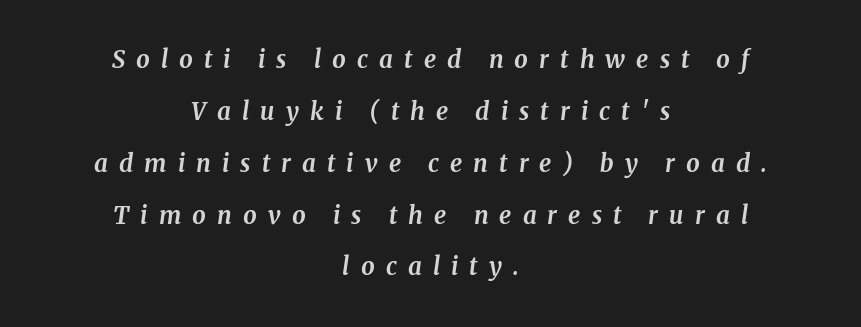
Q: Is the text bold? A: Yes.
Q: Is the text italic (slanted)? A: Yes, it leans right by about 8 degrees.
Q: Is the text underlined? A: No.
Q: How is the paragraph aligned? A: Centered.
Q: Is the spacing between letters normal or unusually wide? A: Unusually wide.
Q: Is the spacing between lines tight, normal or loose? A: Loose.
